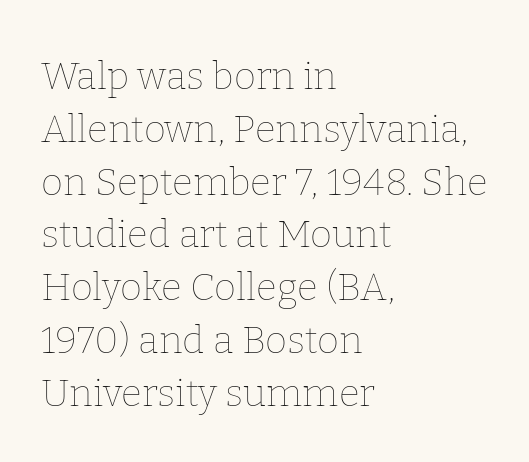
Q: Is the text bold? A: No.
Q: Is the text italic (slanted)? A: No, it is upright.
Q: Is the text underlined? A: No.
Q: How is the paragraph aligned? A: Left-aligned.
Q: Is the spacing between letters normal or unusually wide? A: Normal.
Q: Is the spacing between lines tight, normal or loose? A: Normal.
Q: Width (condensed, normal, or wide)? A: Normal.
Q: Stroke contrast? A: Low.
Q: x-height? A: Medium.
Q: Monospaced? A: No.
